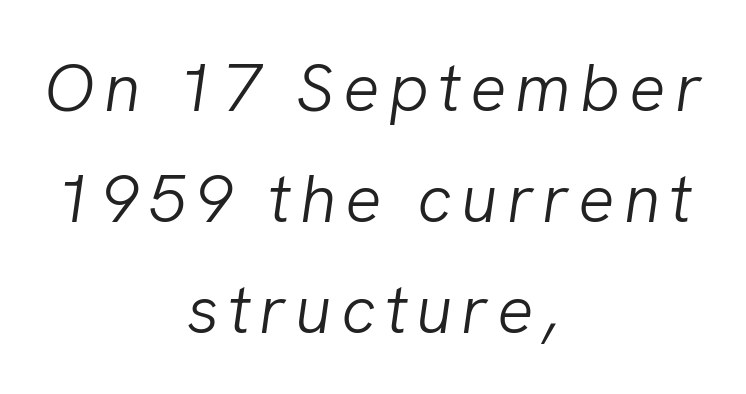
{"italic": "yes", "lean": "right", "slant_degrees": 8, "bold": "no", "weight": "light", "width": "normal", "stroke_contrast": "low", "x_height": "medium", "monospaced": "no", "underline": "no", "align": "center", "line_spacing": "normal", "line_spacing_ratio": 1.63, "glyph_px": 68}
